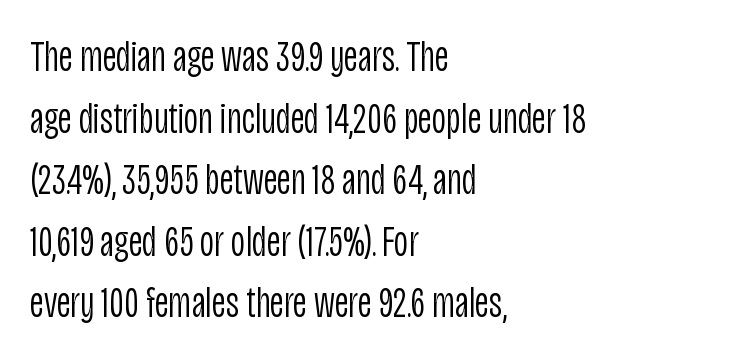
The specimen omits any rule beneath the text block's lines. This sample has the flowing, uneven cadence of proportional lettering. The letters look calm and open, with moderate or lighter stems. Typeset ragged right — the left edge is the straight one.
